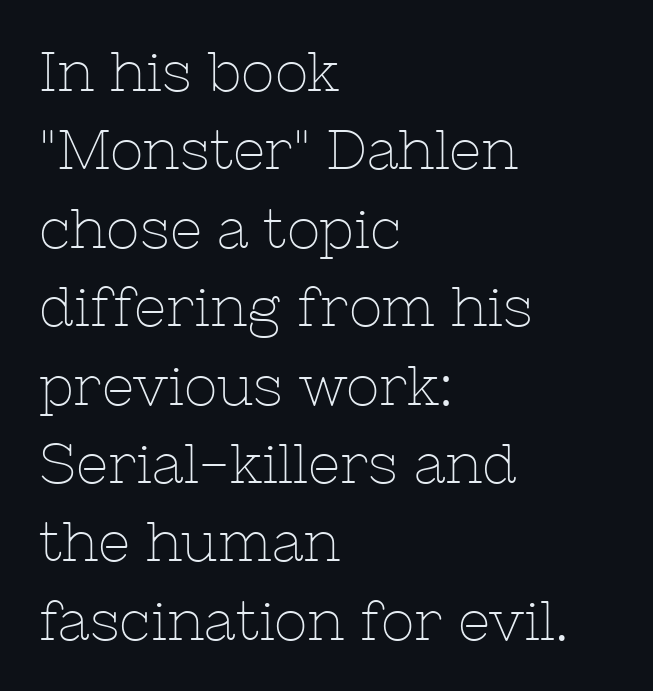
The image shows 56 px thin serif type, upright; set left-aligned, normal line spacing (1.4x), normal letter spacing, not underlined; low stroke contrast and a medium x-height.
